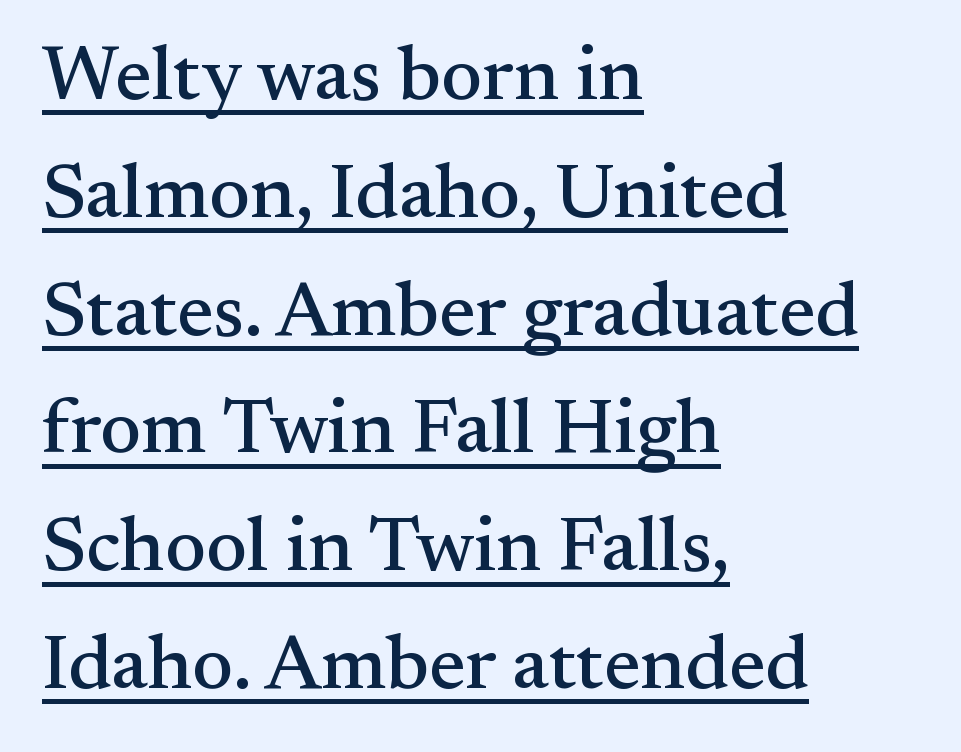
{"serif": "yes", "italic": "no", "width": "normal", "stroke_contrast": "medium", "x_height": "small", "monospaced": "no", "underline": "yes", "align": "left", "line_spacing": "normal", "line_spacing_ratio": 1.53, "letter_spacing": "normal", "letter_spacing_em": 0.0, "glyph_px": 77}
